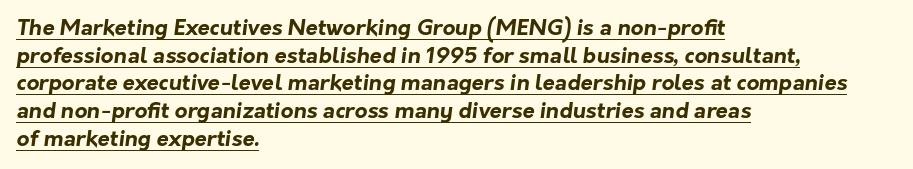
Q: Is the text bold? A: Yes.
Q: Is the text underlined? A: Yes.
Q: How is the paragraph aligned? A: Left-aligned.
Q: Is the spacing between letters normal or unusually wide? A: Normal.
Q: Is the spacing between lines tight, normal or loose? A: Normal.
